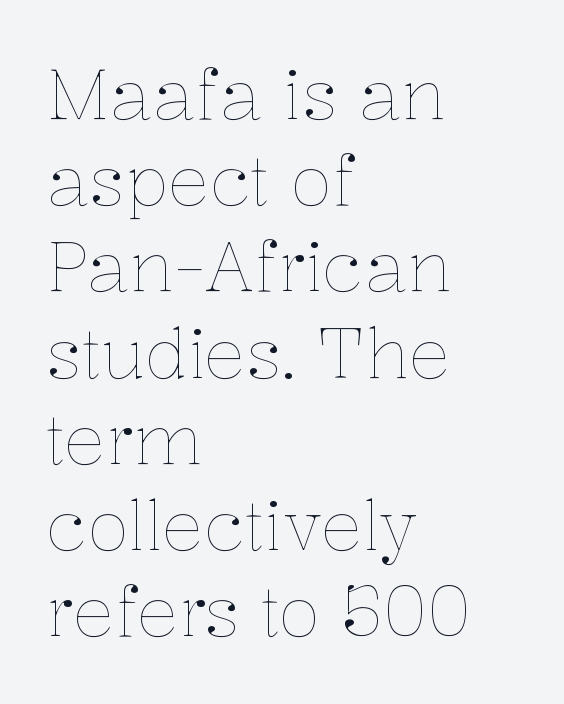
Every row of glyphs begins at an identical x-position on the left. The rendering uses natural spacing where letterforms have individual widths. The face looks like a standard text weight, possibly lighter. Successive baselines arrive at the customary interval. Unlike italic type, these characters show no tilt at all. Each row of text sits above clean, open space.
